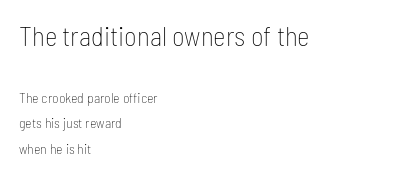
Q: Is the text bold? A: No.
Q: Is the text italic (slanted)? A: No, it is upright.
Q: Is the text underlined? A: No.
Q: How is the paragraph aligned? A: Left-aligned.
Q: Is the spacing between letters normal or unusually wide? A: Normal.
Q: Which block of text is set in a larger size, the first (top) or the second (bottom)? A: The first (top) one.
